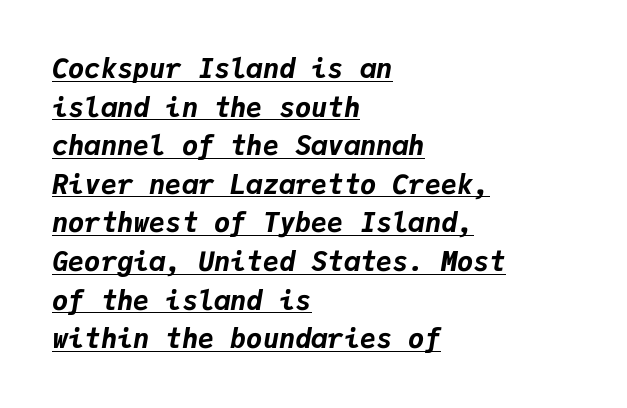
The image shows 27 px bold type, italic (leaning right); set left-aligned, normal line spacing (1.43x), normal letter spacing, underlined.
